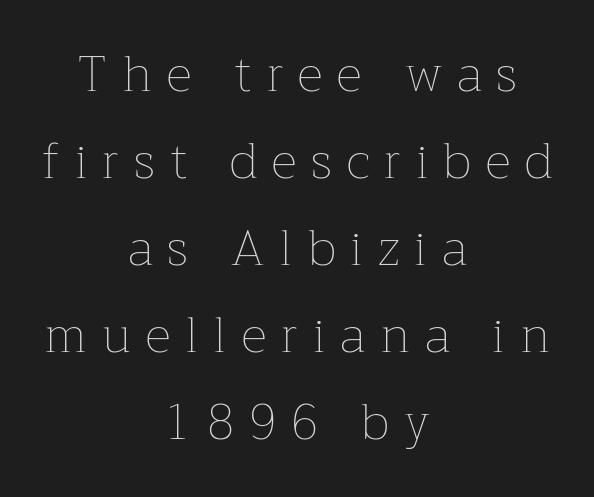
Q: Is the text bold? A: No.
Q: Is the text italic (slanted)? A: No, it is upright.
Q: Is the text underlined? A: No.
Q: How is the paragraph aligned? A: Centered.
Q: Is the spacing between letters normal or unusually wide? A: Unusually wide.
Q: Width (condensed, normal, or wide)? A: Normal.
Q: Stroke contrast? A: Low.
Q: x-height? A: Medium.
Q: Monospaced? A: No.
